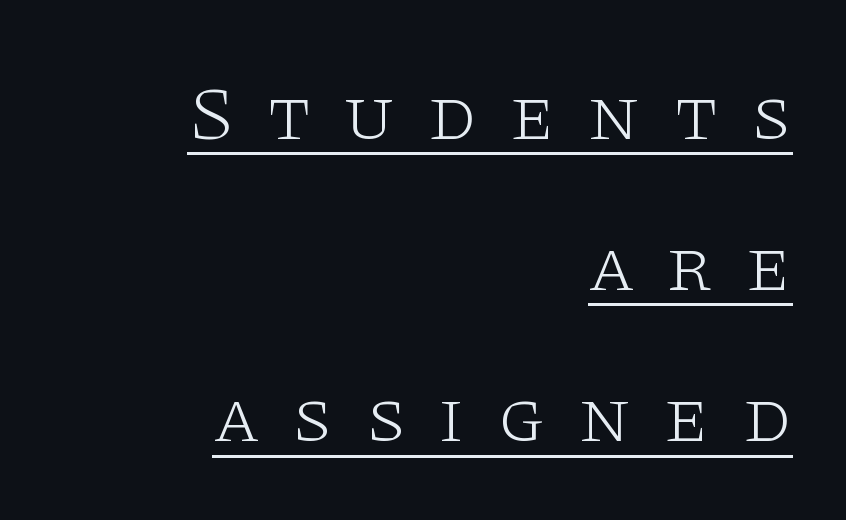
{"serif": "yes", "italic": "no", "bold": "no", "weight": "light", "width": "wide", "stroke_contrast": "low", "x_height": "large", "monospaced": "no", "underline": "yes", "align": "right", "line_spacing": "loose", "line_spacing_ratio": 1.99, "letter_spacing": "wide", "letter_spacing_em": 0.42, "glyph_px": 76}
